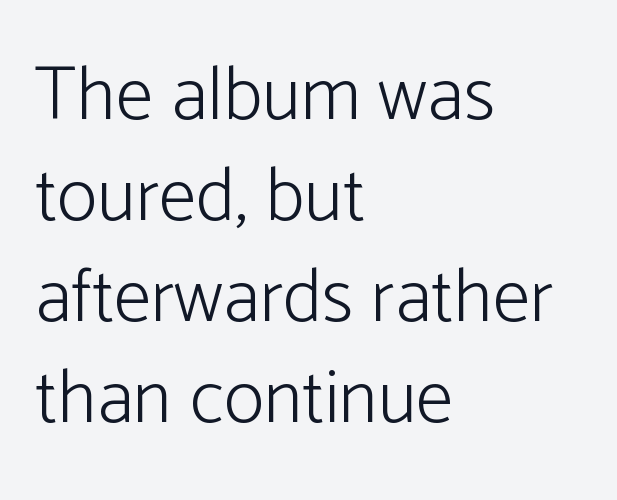
{"serif": "no", "italic": "no", "bold": "no", "weight": "light", "width": "normal", "stroke_contrast": "low", "x_height": "medium", "monospaced": "no", "underline": "no", "align": "left", "line_spacing": "normal", "line_spacing_ratio": 1.33, "letter_spacing": "normal", "letter_spacing_em": 0.0, "glyph_px": 76}
